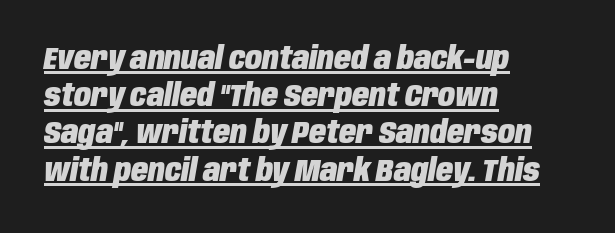
The image shows 31 px heavy, condensed type, italic (leaning right); set left-aligned, line spacing 1.2x, normal letter spacing, underlined; low stroke contrast and a large x-height.
